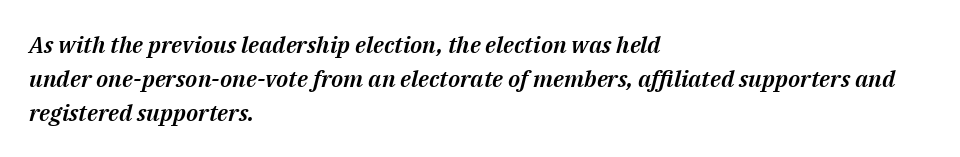
Q: Is the text italic (slanted)? A: Yes, it leans right by about 14 degrees.
Q: Is the text underlined? A: No.
Q: How is the paragraph aligned? A: Left-aligned.
Q: Is the spacing between letters normal or unusually wide? A: Normal.
Q: Is the spacing between lines tight, normal or loose? A: Normal.
